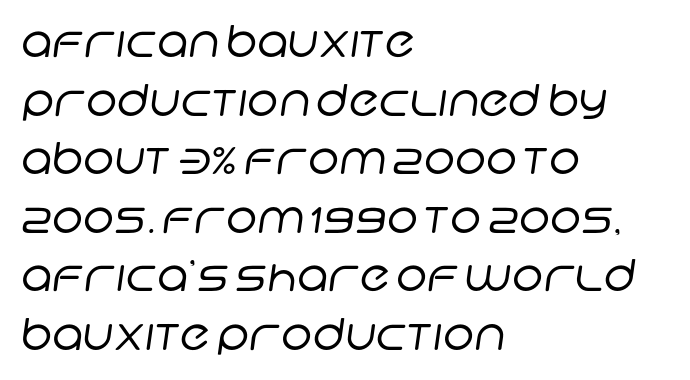
Q: Is the text bold? A: No.
Q: Is the typeface a serif or a sans-serif typeface? A: Sans-serif.
Q: Is the text underlined? A: No.
Q: How is the paragraph aligned? A: Left-aligned.
Q: Is the spacing between letters normal or unusually wide? A: Normal.
Q: Is the spacing between lines tight, normal or loose? A: Normal.
Q: Width (condensed, normal, or wide)? A: Normal.
Q: Stroke contrast? A: Low.
Q: x-height? A: Large.
Q: Monospaced? A: No.
